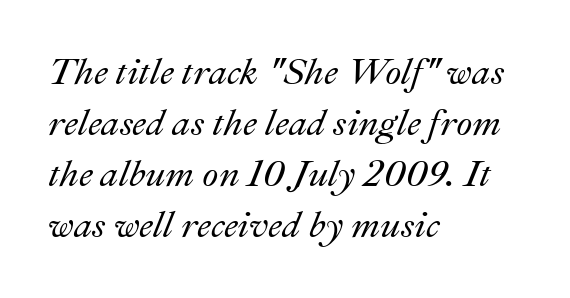
The image shows 37 px text type, italic (leaning right); set left-aligned, normal line spacing (1.38x), normal letter spacing, not underlined; medium stroke contrast and a small x-height.
